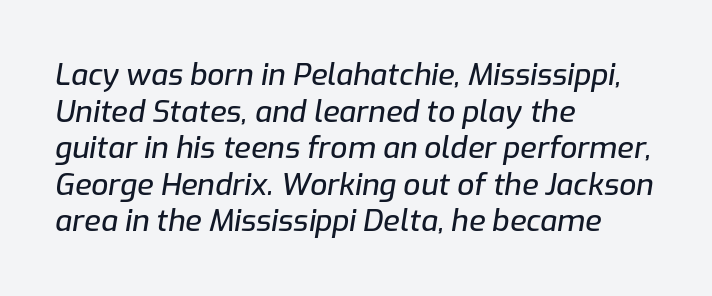
The image shows 30 px text type, italic (leaning right); set left-aligned, line spacing 1.22x, normal letter spacing, not underlined; low stroke contrast and a medium x-height.
